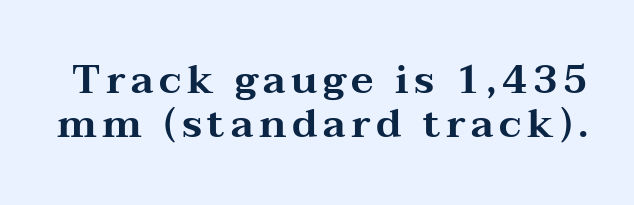
Q: Is the text italic (slanted)? A: No, it is upright.
Q: Is the typeface a serif or a sans-serif typeface? A: Serif.
Q: Is the text underlined? A: No.
Q: Is the spacing between lines tight, normal or loose? A: Tight.
Q: Width (condensed, normal, or wide)? A: Wide.
Q: Stroke contrast? A: Medium.
Q: x-height? A: Medium.
Q: Monospaced? A: No.
